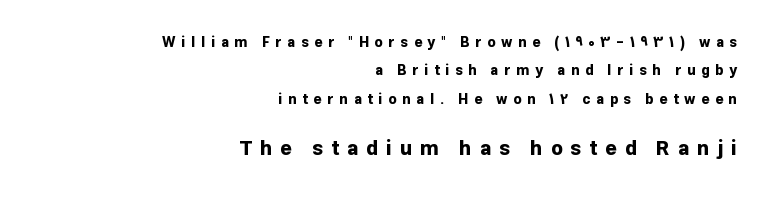
The image shows 20 px bold type, upright; set right-aligned, loose line spacing (2.03x), unusually wide letter spacing (+0.4 em), not underlined; the second (bottom) block is 1.43x larger.
